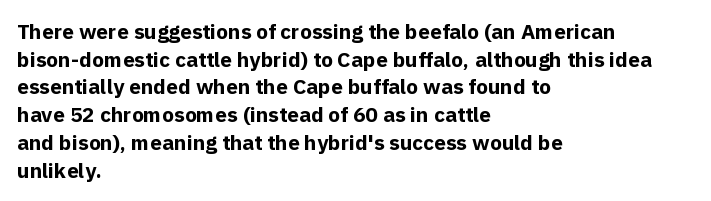
{"italic": "no", "bold": "yes", "underline": "no", "align": "left", "line_spacing": "normal", "line_spacing_ratio": 1.32, "letter_spacing": "normal", "letter_spacing_em": 0.0, "glyph_px": 21}
